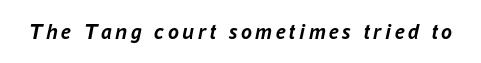
The image shows 22 px bold type, italic (leaning right); set not underlined.
